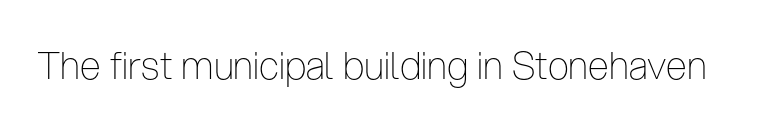
Q: Is the text bold? A: No.
Q: Is the text italic (slanted)? A: No, it is upright.
Q: Is the typeface a serif or a sans-serif typeface? A: Sans-serif.
Q: Is the text underlined? A: No.
Q: Is the spacing between letters normal or unusually wide? A: Normal.
Q: Width (condensed, normal, or wide)? A: Condensed.
Q: Stroke contrast? A: Low.
Q: x-height? A: Medium.
Q: Monospaced? A: No.
